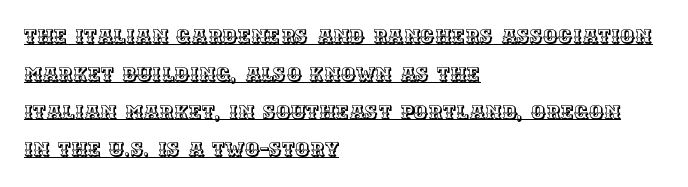
{"italic": "no", "underline": "yes", "align": "left", "line_spacing_ratio": 1.89, "letter_spacing": "normal", "letter_spacing_em": 0.0, "glyph_px": 20}
